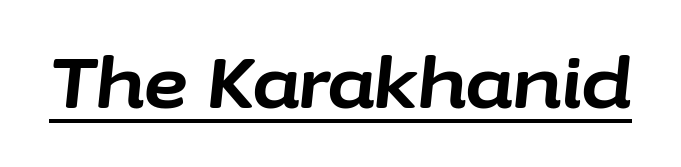
A rule runs beneath these lines of type. An italicized treatment has been applied to the whole sample. What weight is shown? A full bold with thick strokes. Spacing verdict: proportional, widths tailored to each character. Short note: letters normally spaced.
